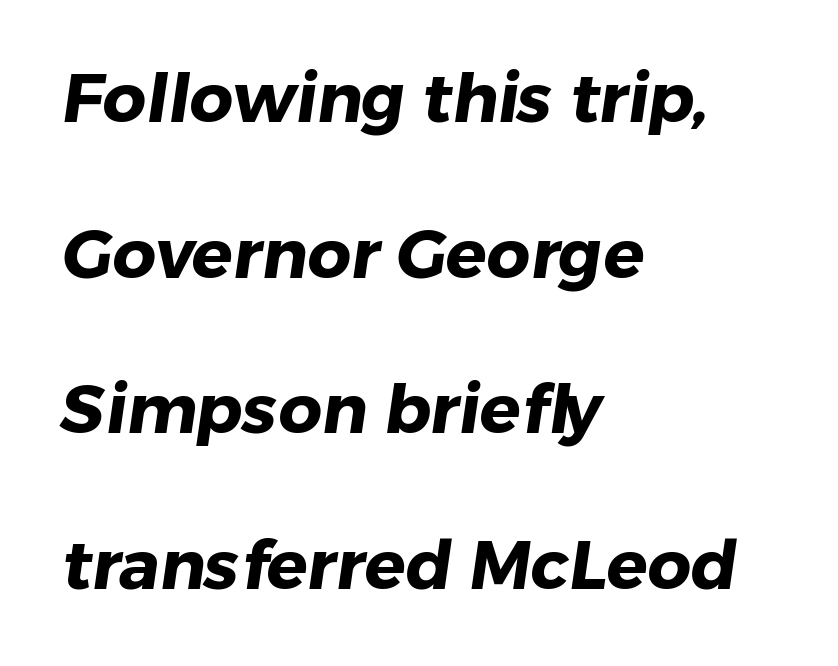
Q: Is the text bold? A: Yes.
Q: Is the typeface a serif or a sans-serif typeface? A: Sans-serif.
Q: Is the text underlined? A: No.
Q: How is the paragraph aligned? A: Left-aligned.
Q: Is the spacing between letters normal or unusually wide? A: Normal.
Q: Is the spacing between lines tight, normal or loose? A: Loose.
Q: Width (condensed, normal, or wide)? A: Normal.
Q: Stroke contrast? A: Low.
Q: x-height? A: Medium.
Q: Monospaced? A: No.
